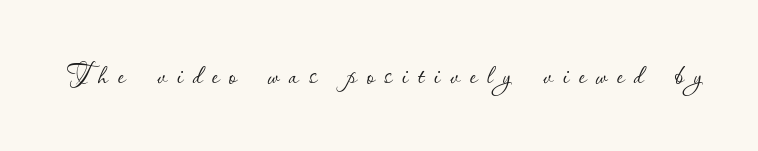
Counters stay open thanks to moderate or lighter strokes. Between one letter and the next there's a generous, obvious gap. Varying glyph widths throughout — classic text-font behaviour. Each row of text sits above clean, open space.
